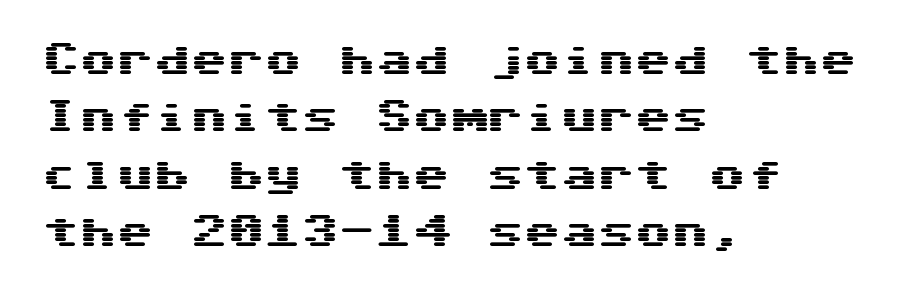
Italic: no, the glyphs are upright roman. Each letter's strokes conclude bluntly, with no projecting serifs. The text block is weighted toward the left margin, trailing off unevenly rightward. Standard letterfit; no display-style spreading of the glyphs. The face used here is monospaced, like something from a code editor. Beneath every word, the page is bare.
